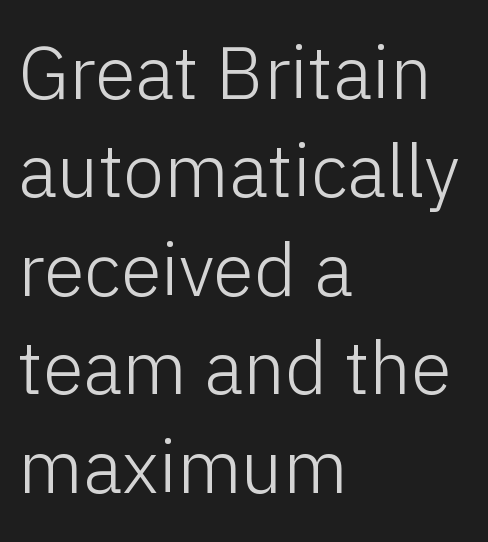
Q: Is the text bold? A: No.
Q: Is the text italic (slanted)? A: No, it is upright.
Q: Is the typeface a serif or a sans-serif typeface? A: Sans-serif.
Q: Is the text underlined? A: No.
Q: How is the paragraph aligned? A: Left-aligned.
Q: Is the spacing between letters normal or unusually wide? A: Normal.
Q: Is the spacing between lines tight, normal or loose? A: Normal.
Q: Width (condensed, normal, or wide)? A: Normal.
Q: Stroke contrast? A: Low.
Q: x-height? A: Medium.
Q: Monospaced? A: No.
